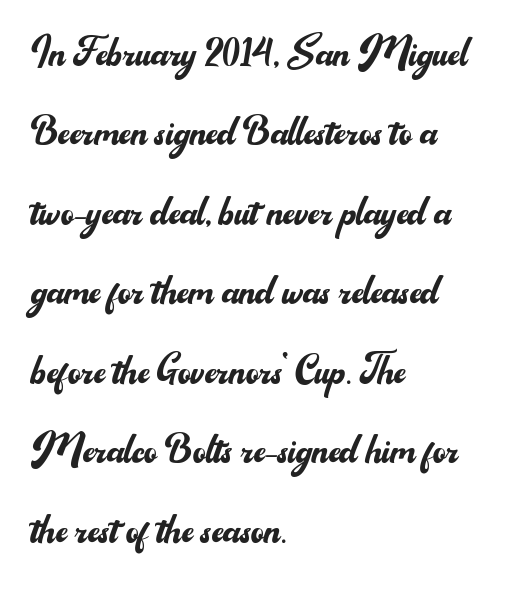
The rendering uses natural spacing where letterforms have individual widths. Look at the bottom of the vertical strokes: they stop flat, with no serifs. This block has exactly the height ordinary leading produces. Letters rest on an invisible, unmarked baseline. The weight would be labelled regular, book, light, or lighter still.
